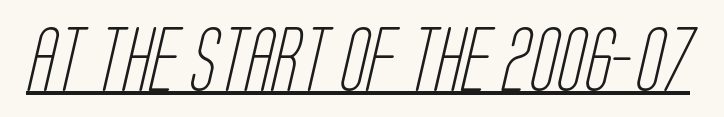
Each letter's strokes conclude bluntly, with no projecting serifs. Looks like regular typesetting: each glyph gets only the width it needs. Nothing heavy about these letters — not bold at all. Does extra space separate the letters? No, they use regular spacing. This is underlined copy, the kind a proofreader might mark for attention.
